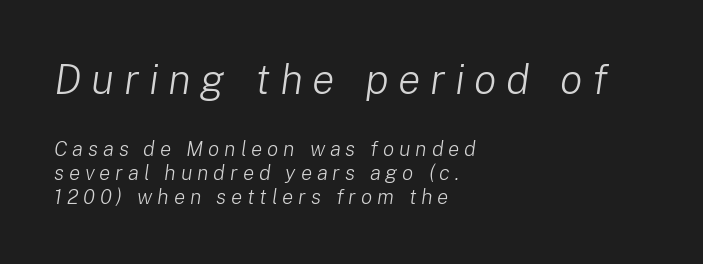
{"italic": "yes", "lean": "right", "slant_degrees": 8, "bold": "no", "weight": "light", "width": "normal", "stroke_contrast": "low", "x_height": "medium", "monospaced": "no", "underline": "no", "align": "left", "line_spacing": "tight", "line_spacing_ratio": 1.15, "letter_spacing": "wide", "letter_spacing_em": 0.23, "larger_block": "first", "size_ratio": 2.0, "glyph_px": 42}
